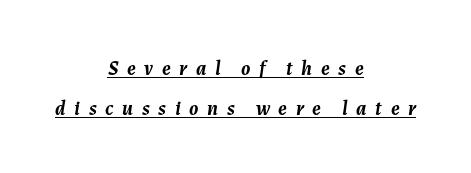
The text block is weighted toward neither margin, spreading evenly from the middle. Observe the wide spacing: letters keep a clear distance from each other. Every character sits at an angle, as italics do. Every word sits above its own underline. Look at the stroke-to-counter ratio: heavy, a bold. If you measured baseline to baseline, you'd find a long distance.
